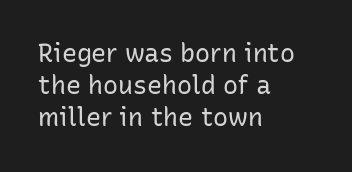
These lines keep a tight, regular rhythm from letter to letter. This sample is left-justified, so line endings fall wherever the words run out. The space between consecutive lines is moderate. Do the letters lean? They stand straight. The passage shown is not underscored anywhere. Stems and bowls with no extra thickness — not bold.
